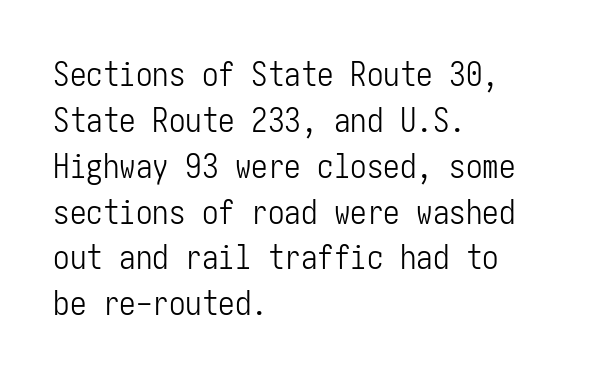
Successive baselines arrive at the customary interval. Weight: not bold — regular or lighter. This sample uses a sans-serif face. Rendered with straight, roman letterforms. How are the letters spaced? Ordinarily, with no added tracking.
